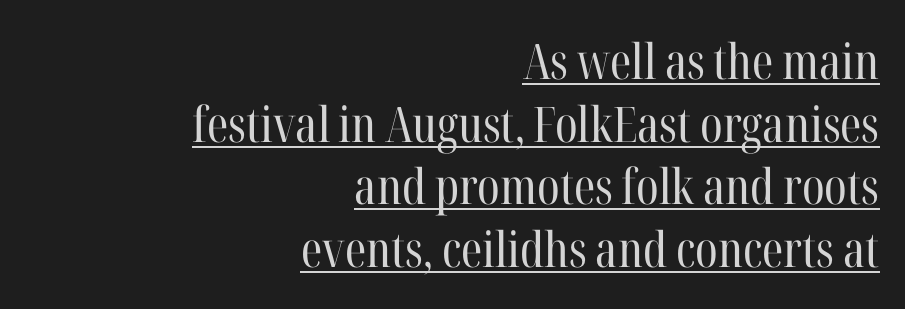
Q: Is the text bold? A: No.
Q: Is the text italic (slanted)? A: No, it is upright.
Q: Is the typeface a serif or a sans-serif typeface? A: Serif.
Q: Is the text underlined? A: Yes.
Q: How is the paragraph aligned? A: Right-aligned.
Q: Is the spacing between letters normal or unusually wide? A: Normal.
Q: Is the spacing between lines tight, normal or loose? A: Normal.
Q: Width (condensed, normal, or wide)? A: Condensed.
Q: Stroke contrast? A: High.
Q: x-height? A: Medium.
Q: Monospaced? A: No.
